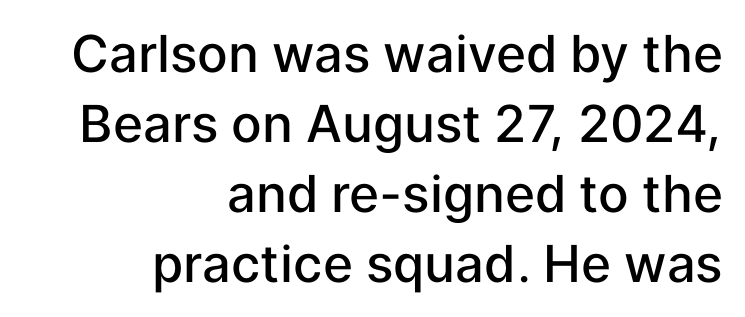
The image shows 51 px semibold sans-serif type, upright; set right-aligned, normal line spacing (1.37x), normal letter spacing, not underlined; low stroke contrast and a medium x-height.
